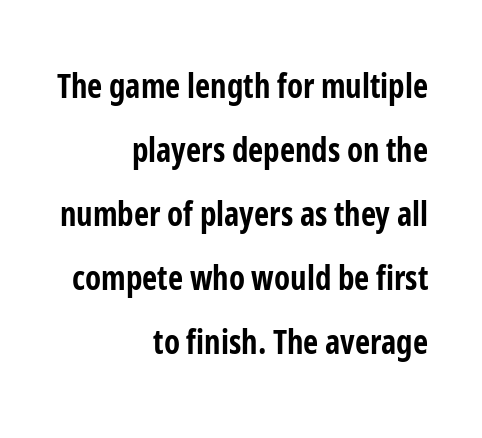
The image shows 33 px bold, condensed sans-serif type, upright; set right-aligned, loose line spacing (1.94x), normal letter spacing, not underlined; low stroke contrast and a medium x-height.
